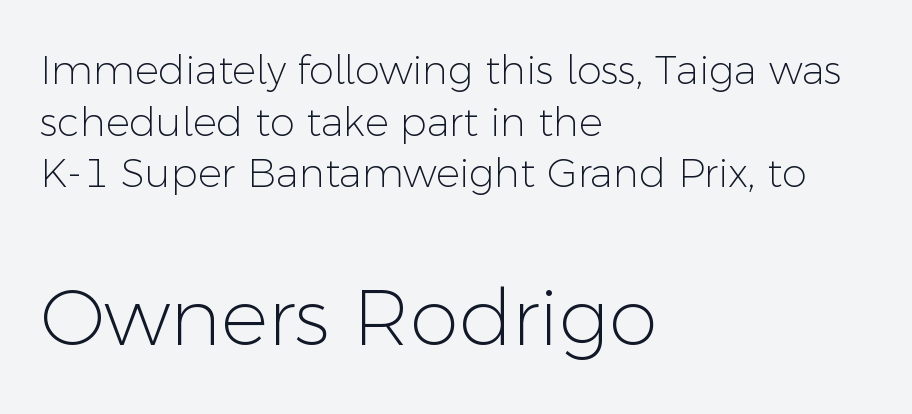
The strokes carry an ordinary text weight at most. To sum up the face: it is a sans, with no serifs. Characters follow at the spacing the type designer built in. In CSS terms this would be text-align: left.
